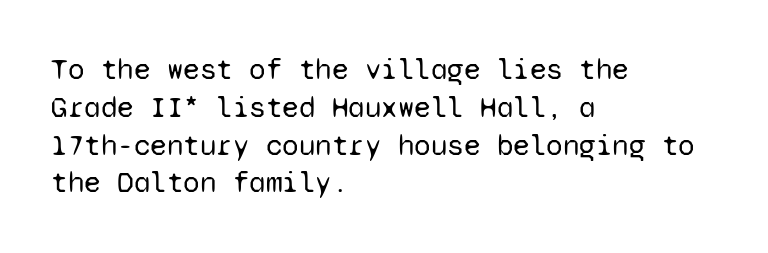
One glance says typical: line gaps are just what's usual. Every stem runs plumb, perpendicular to the baseline. Glyph-to-glyph distance matches everyday printed text. The rendering anchors every line to the left-hand side.
